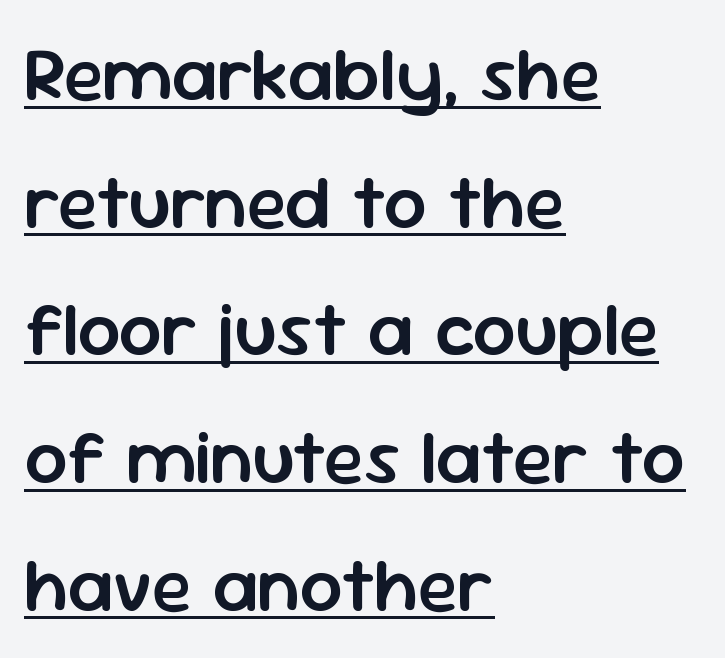
Q: Is the text bold? A: Semi-bold.
Q: Is the text italic (slanted)? A: No, it is upright.
Q: Is the typeface a serif or a sans-serif typeface? A: Sans-serif.
Q: Is the text underlined? A: Yes.
Q: How is the paragraph aligned? A: Left-aligned.
Q: Is the spacing between letters normal or unusually wide? A: Normal.
Q: Is the spacing between lines tight, normal or loose? A: Normal.
Q: Width (condensed, normal, or wide)? A: Normal.
Q: Stroke contrast? A: Low.
Q: x-height? A: Medium.
Q: Monospaced? A: No.
